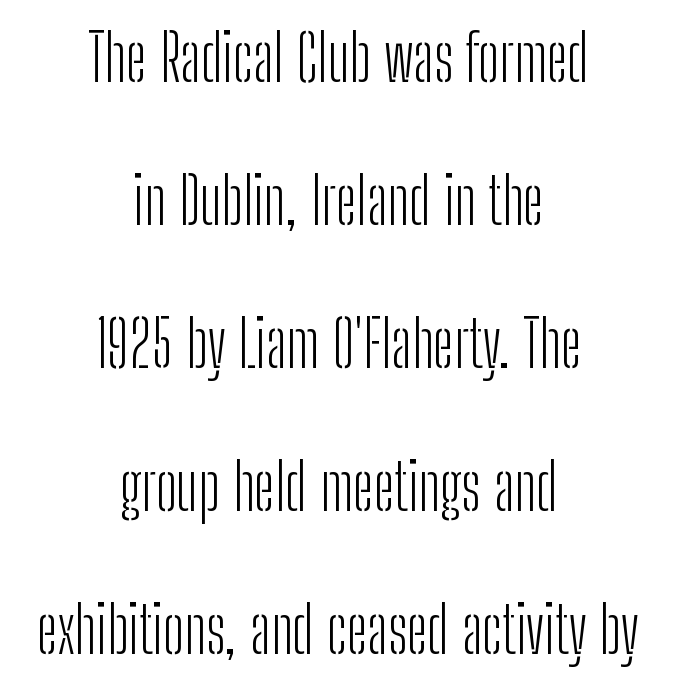
{"serif": "no", "italic": "no", "bold": "no", "weight": "light", "width": "condensed", "stroke_contrast": "low", "x_height": "medium", "monospaced": "no", "underline": "no", "align": "center", "line_spacing": "loose", "line_spacing_ratio": 2.2, "letter_spacing": "normal", "letter_spacing_em": 0.0, "glyph_px": 65}
